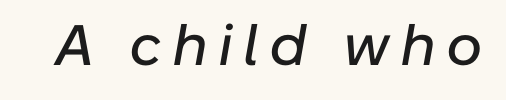
Nobody drew a line under any word here. Here the designer chose a conventional face with non-uniform glyph widths. Tall strokes in this sample are angled rather than plumb.
